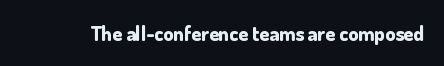
The image shows 20 px bold type, upright; set normal letter spacing, not underlined.
